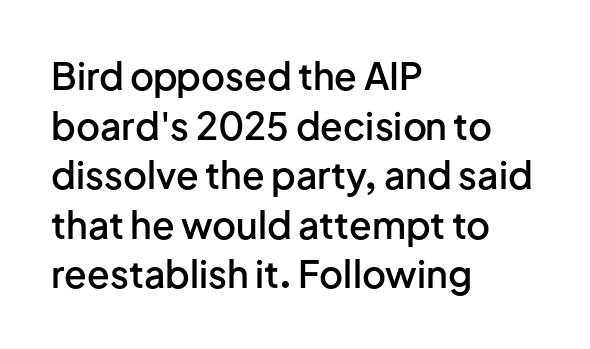
{"serif": "no", "italic": "no", "bold": "semi", "weight": "semibold", "width": "normal", "stroke_contrast": "low", "x_height": "medium", "monospaced": "no", "underline": "no", "align": "left", "line_spacing": "normal", "line_spacing_ratio": 1.34, "letter_spacing": "normal", "letter_spacing_em": 0.0, "glyph_px": 37}
